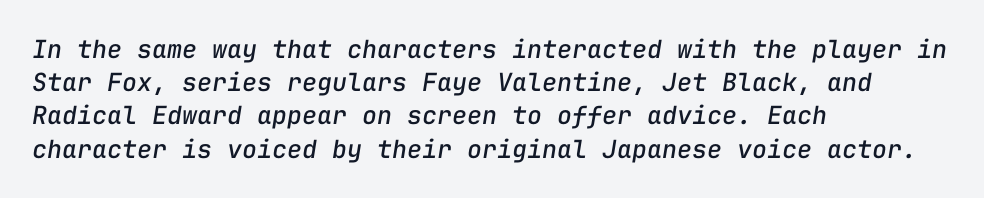
Honestly, the row spacing looks completely unremarkable. Underline: absent. This sample is left-justified, so line endings fall wherever the words run out. Notice how the stems are inclined rather than vertical — that's the hallmark of italics. These lines keep a tight, regular rhythm from letter to letter.
